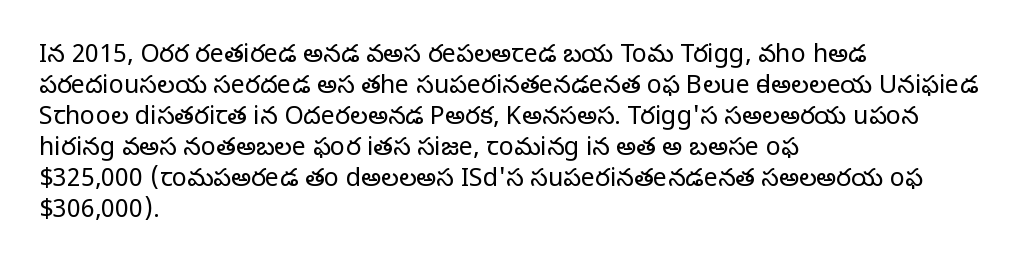
Q: Is the text bold? A: No.
Q: Is the text italic (slanted)? A: No, it is upright.
Q: Is the text underlined? A: No.
Q: How is the paragraph aligned? A: Left-aligned.
Q: Is the spacing between letters normal or unusually wide? A: Normal.
